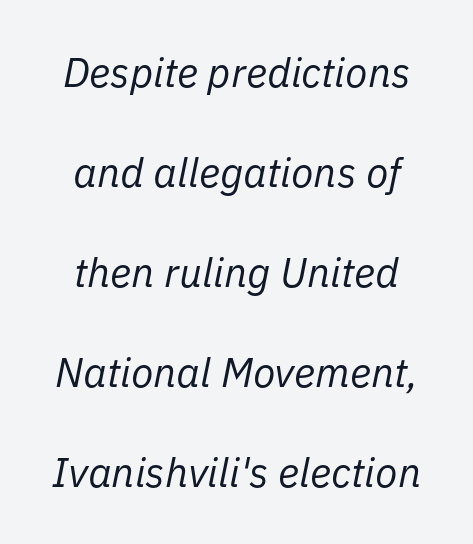
Q: Is the text bold? A: No.
Q: Is the text italic (slanted)? A: Yes, it leans right by about 11 degrees.
Q: Is the text underlined? A: No.
Q: Is the spacing between letters normal or unusually wide? A: Normal.
Q: Is the spacing between lines tight, normal or loose? A: Loose.
Q: Width (condensed, normal, or wide)? A: Normal.
Q: Stroke contrast? A: Low.
Q: x-height? A: Medium.
Q: Monospaced? A: No.
